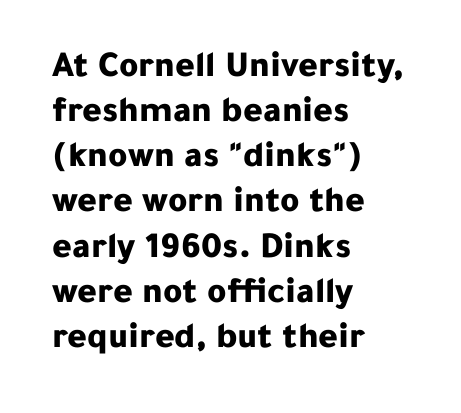
{"serif": "no", "italic": "no", "bold": "yes", "weight": "bold", "width": "normal", "stroke_contrast": "low", "x_height": "medium", "monospaced": "no", "underline": "no", "align": "left", "line_spacing_ratio": 1.22, "letter_spacing": "normal", "letter_spacing_em": 0.0, "glyph_px": 37}
